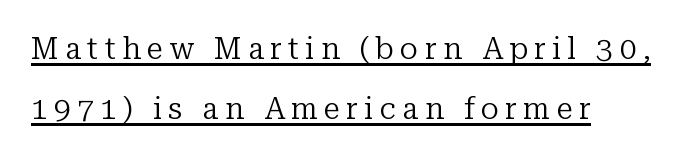
The image shows 30 px regular-weight serif type, upright; set left-aligned, loose line spacing (2.01x), unusually wide letter spacing (+0.21 em), underlined; low stroke contrast and a medium x-height.
